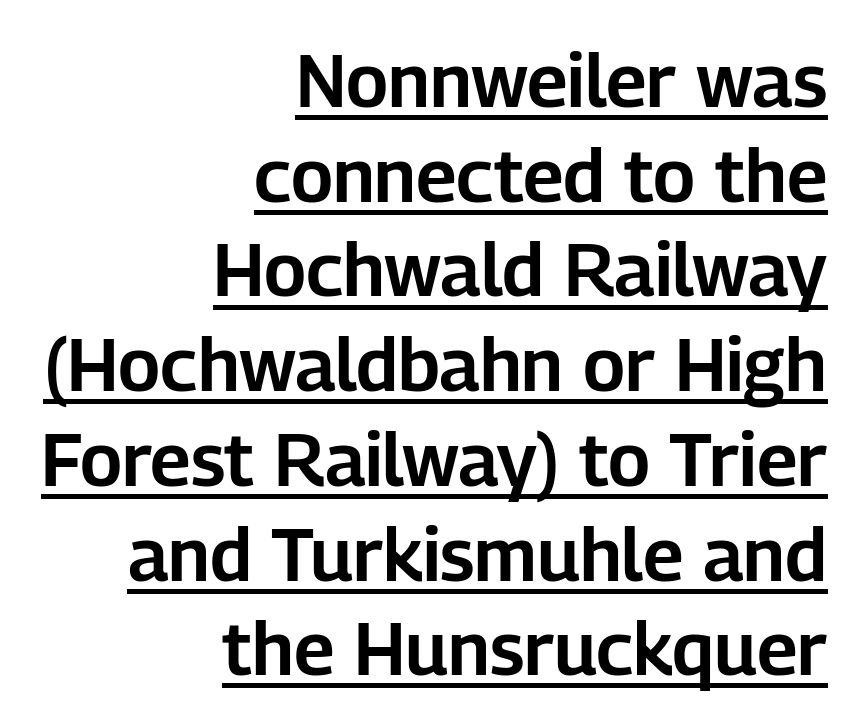
{"serif": "no", "italic": "no", "width": "normal", "stroke_contrast": "low", "x_height": "medium", "monospaced": "no", "underline": "yes", "align": "right", "line_spacing": "normal", "line_spacing_ratio": 1.28, "letter_spacing": "normal", "letter_spacing_em": 0.0, "glyph_px": 74}
